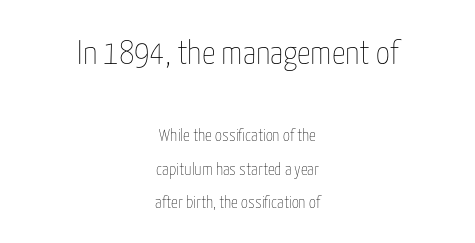
The image shows 34 px thin, condensed type, upright; set centered, loose line spacing (1.97x), normal letter spacing, not underlined; the first (top) block is 2.0x larger; low stroke contrast and a medium x-height.
